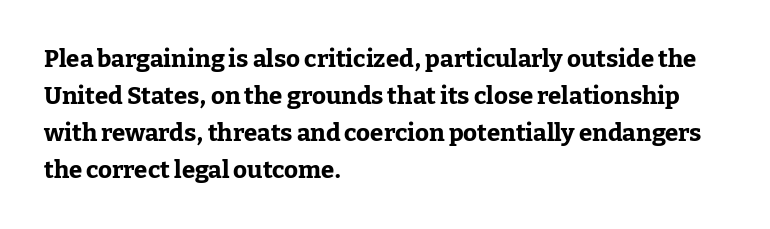
Q: Is the text bold? A: Yes.
Q: Is the text italic (slanted)? A: No, it is upright.
Q: Is the text underlined? A: No.
Q: How is the paragraph aligned? A: Left-aligned.
Q: Is the spacing between letters normal or unusually wide? A: Normal.
Q: Is the spacing between lines tight, normal or loose? A: Normal.
